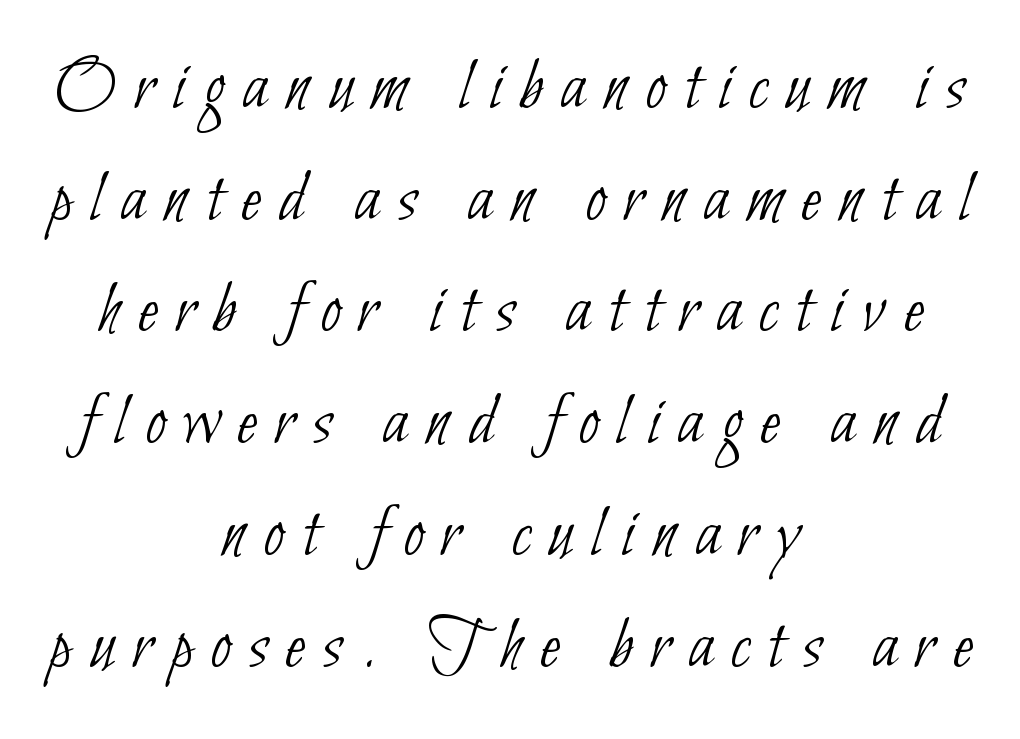
{"serif": "no", "bold": "no", "weight": "thin", "width": "condensed", "stroke_contrast": "low", "x_height": "small", "monospaced": "no", "underline": "no", "align": "center", "line_spacing": "normal", "line_spacing_ratio": 1.49, "letter_spacing": "wide", "letter_spacing_em": 0.24, "glyph_px": 75}
